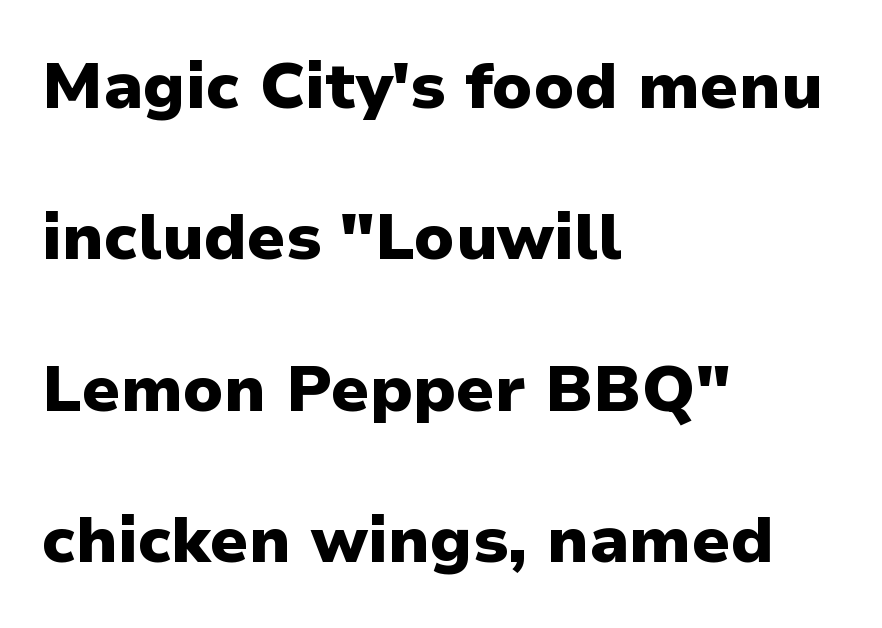
The image shows 65 px heavy sans-serif type, upright; set left-aligned, loose line spacing (2.33x), normal letter spacing, not underlined; low stroke contrast and a medium x-height.
